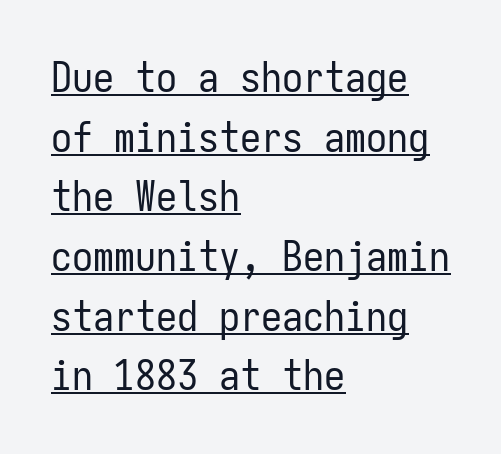
Q: Is the text bold? A: No.
Q: Is the text italic (slanted)? A: No, it is upright.
Q: Is the typeface a serif or a sans-serif typeface? A: Sans-serif.
Q: Is the text underlined? A: Yes.
Q: How is the paragraph aligned? A: Left-aligned.
Q: Is the spacing between letters normal or unusually wide? A: Normal.
Q: Is the spacing between lines tight, normal or loose? A: Normal.
Q: Width (condensed, normal, or wide)? A: Condensed.
Q: Stroke contrast? A: Low.
Q: x-height? A: Medium.
Q: Monospaced? A: Yes.
